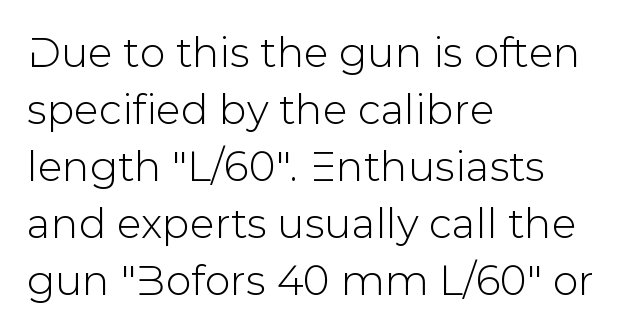
The space directly below the letters is spotless. Tracking here is standard; glyphs follow each other at the usual distance. Style check: upright. The text was rendered using a sans face with plain stroke endings. The face used here is proportionally spaced, like ordinary book or web type.
